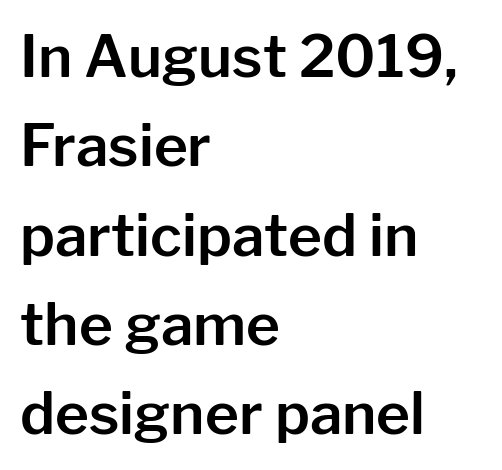
The face used here is rendered with its standard letterfit. Descenders hang freely into open space. This sample has the flowing, uneven cadence of proportional lettering. Nothing sits at the stroke ends, so this counts as sans-serif.
